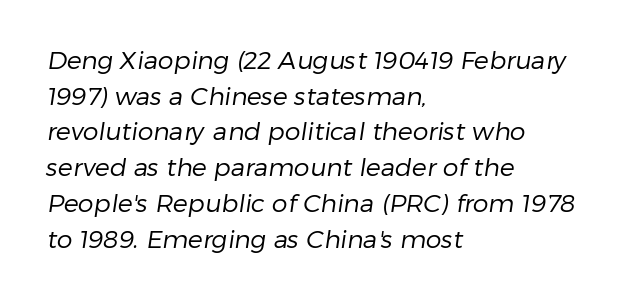
The line-height multiplier appears to be the usual default. Descenders hang freely into open space. These lines are set flush left with a ragged right edge. The weight would be labelled regular, book, light, or lighter still.
